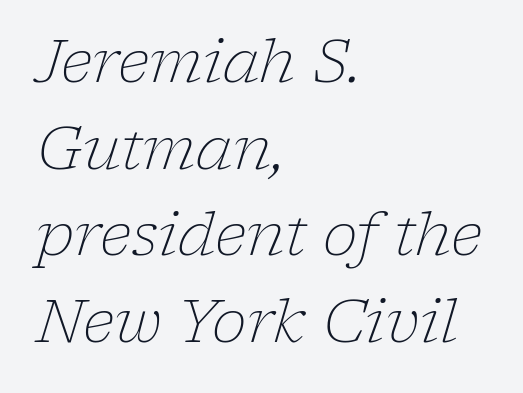
Q: Is the text bold? A: No.
Q: Is the text italic (slanted)? A: Yes, it leans right by about 17 degrees.
Q: Is the typeface a serif or a sans-serif typeface? A: Serif.
Q: Is the text underlined? A: No.
Q: How is the paragraph aligned? A: Left-aligned.
Q: Is the spacing between letters normal or unusually wide? A: Normal.
Q: Is the spacing between lines tight, normal or loose? A: Normal.
Q: Width (condensed, normal, or wide)? A: Normal.
Q: Stroke contrast? A: Low.
Q: x-height? A: Medium.
Q: Monospaced? A: No.
